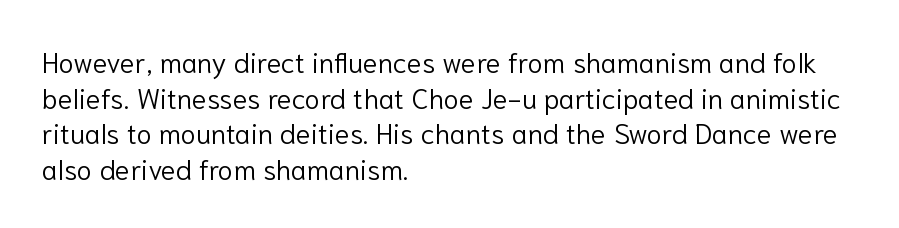
The image shows 28 px light sans-serif type, upright; set left-aligned, normal line spacing (1.27x), normal letter spacing, not underlined; low stroke contrast and a medium x-height.
